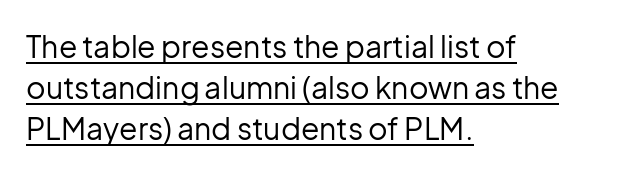
{"serif": "no", "italic": "no", "bold": "no", "weight": "regular", "width": "normal", "stroke_contrast": "low", "x_height": "medium", "monospaced": "no", "underline": "yes", "align": "left", "line_spacing": "normal", "line_spacing_ratio": 1.36, "letter_spacing": "normal", "letter_spacing_em": 0.0, "glyph_px": 30}
